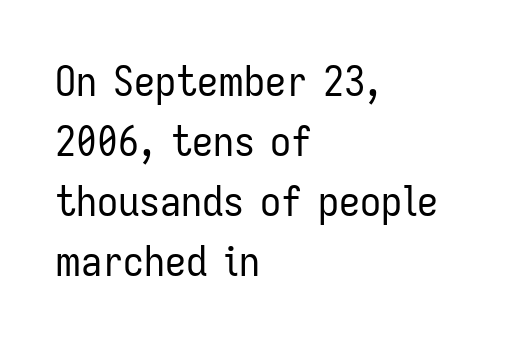
Q: Is the text bold? A: No.
Q: Is the text italic (slanted)? A: No, it is upright.
Q: Is the typeface a serif or a sans-serif typeface? A: Sans-serif.
Q: Is the text underlined? A: No.
Q: How is the paragraph aligned? A: Left-aligned.
Q: Is the spacing between letters normal or unusually wide? A: Normal.
Q: Is the spacing between lines tight, normal or loose? A: Normal.
Q: Width (condensed, normal, or wide)? A: Condensed.
Q: Stroke contrast? A: Low.
Q: x-height? A: Medium.
Q: Monospaced? A: No.
